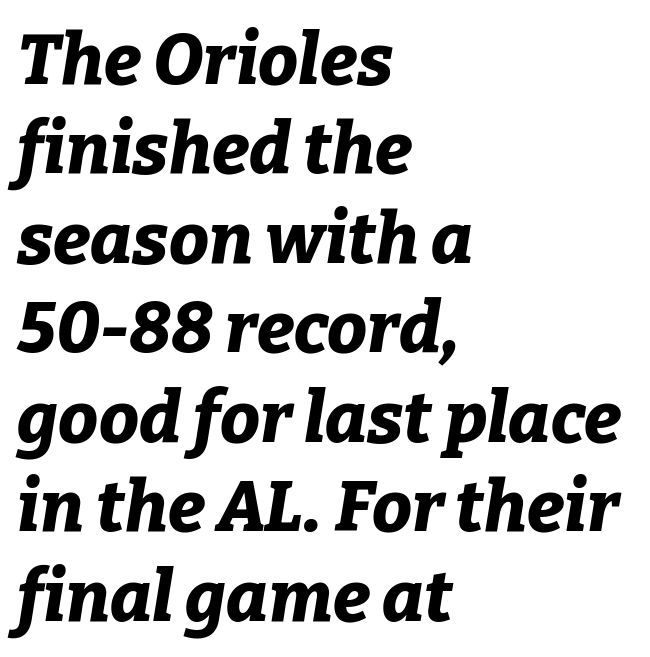
The image shows 71 px bold type, italic (leaning right); set left-aligned, normal line spacing (1.26x), normal letter spacing, not underlined; low stroke contrast and a medium x-height.
